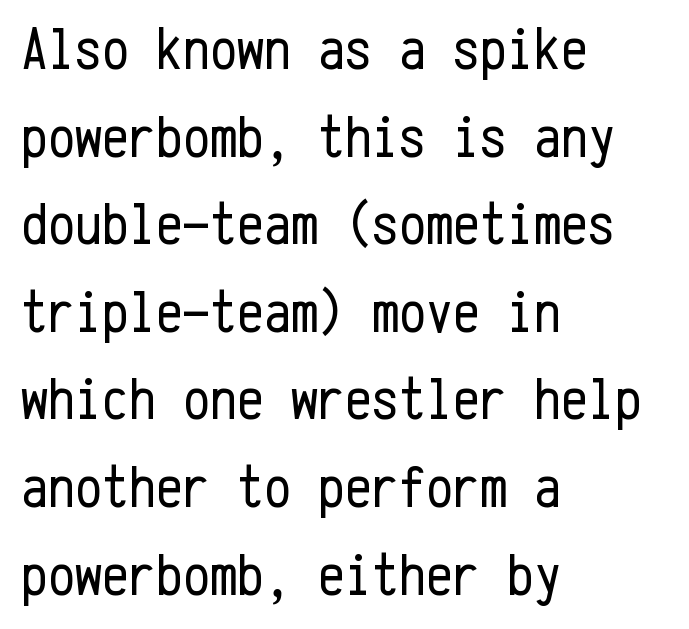
The image shows 60 px regular-weight, condensed sans-serif type, upright, monospaced; set left-aligned, normal line spacing (1.46x), normal letter spacing, not underlined; low stroke contrast and a medium x-height.
